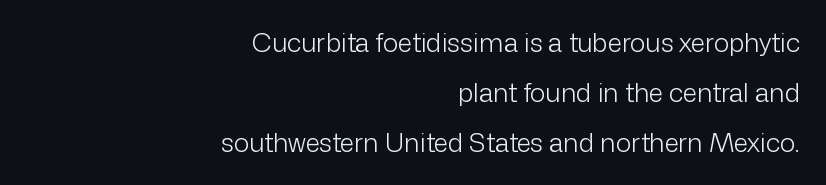
Descender tails drop into unmarked territory. Counters stay open thanks to moderate or lighter strokes. Unlike italic type, these characters show no tilt at all. Does the leading feel generous? Absolutely, it's lavish. The ragged edge is on the left, which tells us the setting is flush right. Spacing between characters is what you'd get straight out of the box.
